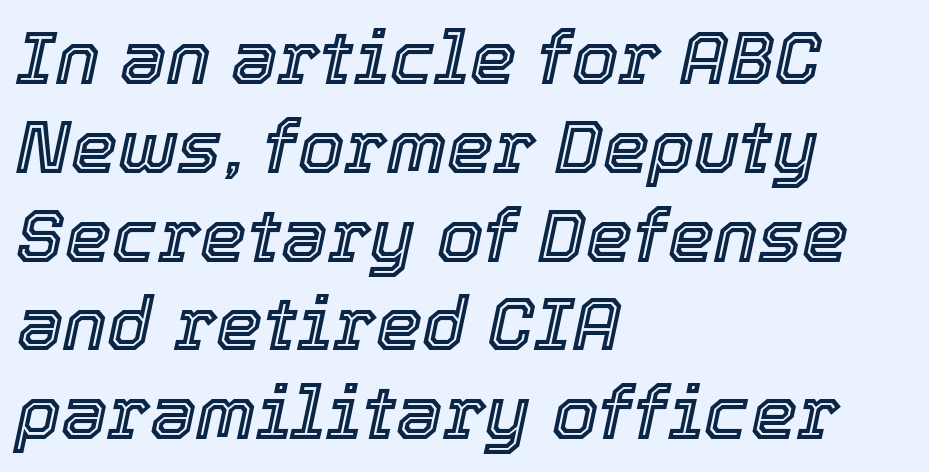
Q: Is the text italic (slanted)? A: Yes, it leans right by about 12 degrees.
Q: Is the text underlined? A: No.
Q: How is the paragraph aligned? A: Left-aligned.
Q: Is the spacing between letters normal or unusually wide? A: Normal.
Q: Width (condensed, normal, or wide)? A: Normal.
Q: x-height? A: Medium.
Q: Monospaced? A: No.
